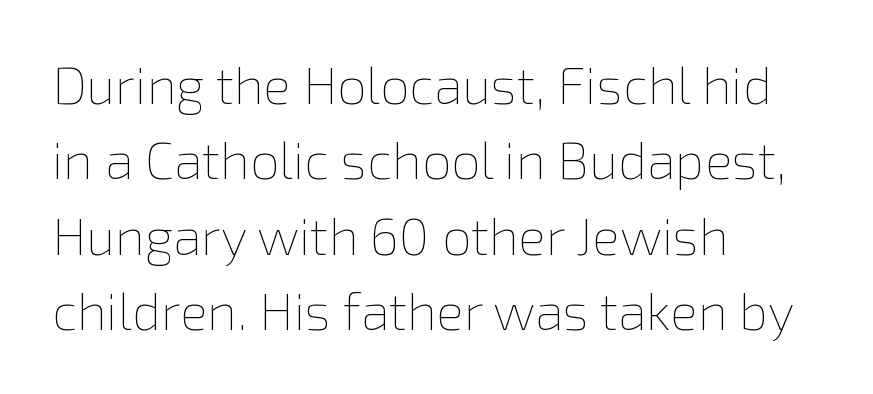
{"italic": "no", "bold": "no", "weight": "thin", "width": "normal", "x_height": "medium", "monospaced": "no", "underline": "no", "align": "left", "line_spacing": "normal", "line_spacing_ratio": 1.45, "letter_spacing": "normal", "letter_spacing_em": 0.0, "glyph_px": 52}
